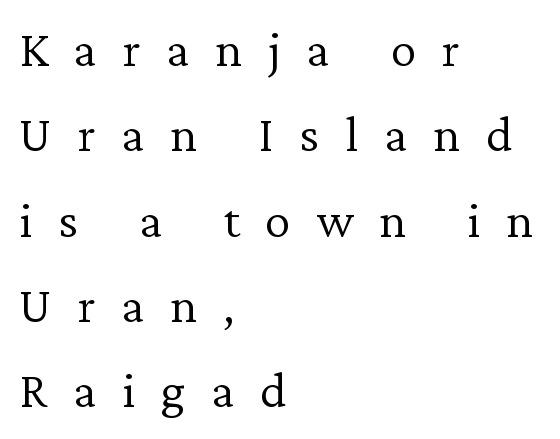
Q: Is the text bold? A: No.
Q: Is the text italic (slanted)? A: No, it is upright.
Q: Is the typeface a serif or a sans-serif typeface? A: Serif.
Q: Is the text underlined? A: No.
Q: How is the paragraph aligned? A: Left-aligned.
Q: Is the spacing between letters normal or unusually wide? A: Unusually wide.
Q: Is the spacing between lines tight, normal or loose? A: Normal.
Q: Width (condensed, normal, or wide)? A: Normal.
Q: Stroke contrast? A: Low.
Q: x-height? A: Medium.
Q: Monospaced? A: No.
